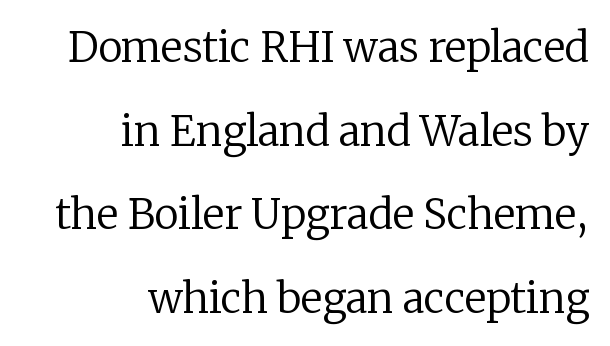
Each letter keeps its own natural width here, so spacing adapts to shape. Does the lettering tilt? It doesn't — this is upright. Letters rest on an invisible, unmarked baseline. What stands out about the letter spacing? Nothing — it is the standard amount.
